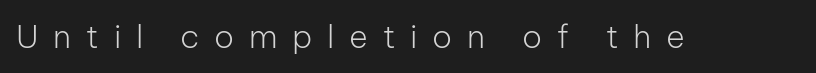
The image shows 32 px light sans-serif type, upright; set unusually wide letter spacing (+0.46 em), not underlined; low stroke contrast and a medium x-height.
